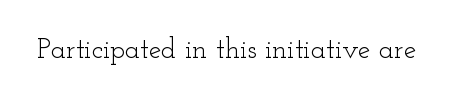
Q: Is the text bold? A: No.
Q: Is the text italic (slanted)? A: No, it is upright.
Q: Is the typeface a serif or a sans-serif typeface? A: Serif.
Q: Is the text underlined? A: No.
Q: Is the spacing between letters normal or unusually wide? A: Normal.
Q: Width (condensed, normal, or wide)? A: Wide.
Q: Stroke contrast? A: Low.
Q: x-height? A: Small.
Q: Monospaced? A: No.
